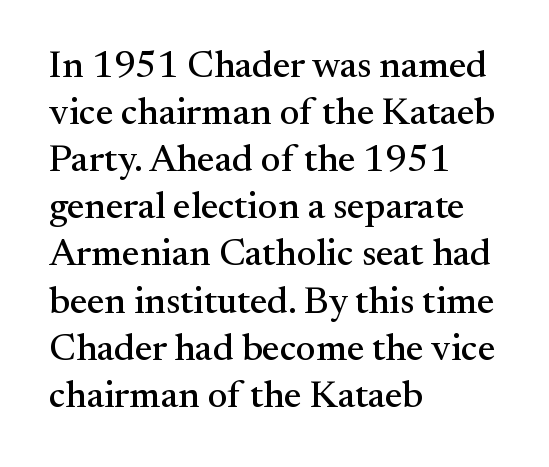
Q: Is the text italic (slanted)? A: No, it is upright.
Q: Is the typeface a serif or a sans-serif typeface? A: Serif.
Q: Is the text underlined? A: No.
Q: How is the paragraph aligned? A: Left-aligned.
Q: Is the spacing between letters normal or unusually wide? A: Normal.
Q: Width (condensed, normal, or wide)? A: Normal.
Q: Stroke contrast? A: Medium.
Q: x-height? A: Small.
Q: Monospaced? A: No.
